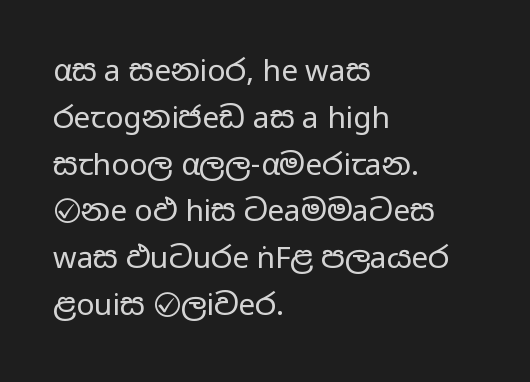
The image shows 30 px regular-weight, wide sans-serif type, upright; set left-aligned, normal line spacing (1.56x), normal letter spacing, not underlined; low stroke contrast and a medium x-height.
